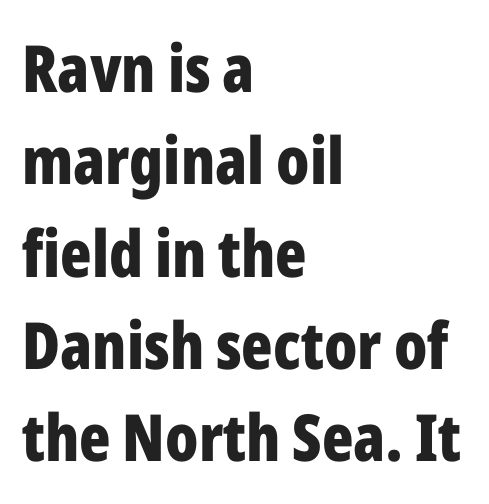
Q: Is the text bold? A: Yes.
Q: Is the text italic (slanted)? A: No, it is upright.
Q: Is the typeface a serif or a sans-serif typeface? A: Sans-serif.
Q: Is the text underlined? A: No.
Q: How is the paragraph aligned? A: Left-aligned.
Q: Is the spacing between letters normal or unusually wide? A: Normal.
Q: Is the spacing between lines tight, normal or loose? A: Normal.
Q: Width (condensed, normal, or wide)? A: Condensed.
Q: Stroke contrast? A: Low.
Q: x-height? A: Medium.
Q: Monospaced? A: No.
